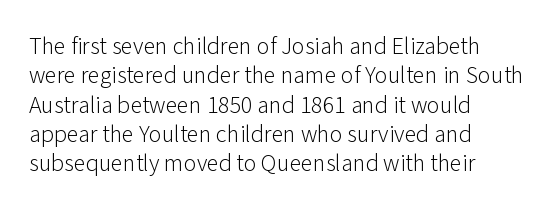
The image shows 24 px text type, upright; set left-aligned, line spacing 1.22x, normal letter spacing, not underlined.
